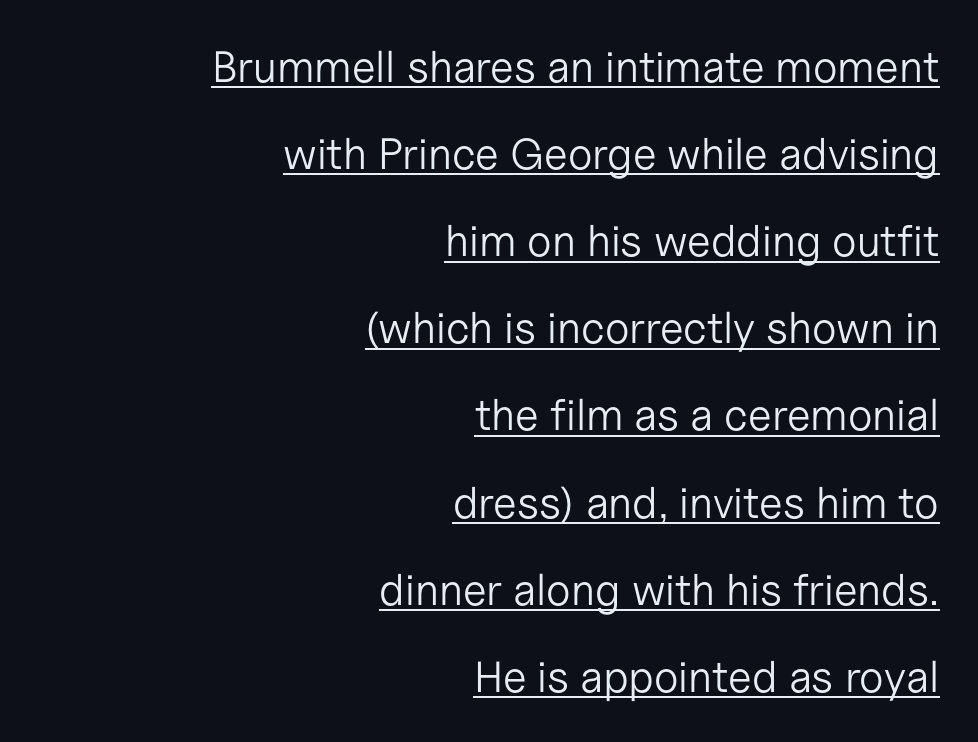
{"serif": "no", "italic": "no", "bold": "no", "weight": "light", "width": "normal", "stroke_contrast": "low", "x_height": "medium", "monospaced": "no", "underline": "yes", "align": "right", "line_spacing": "loose", "line_spacing_ratio": 1.98, "letter_spacing": "normal", "letter_spacing_em": 0.0, "glyph_px": 44}
